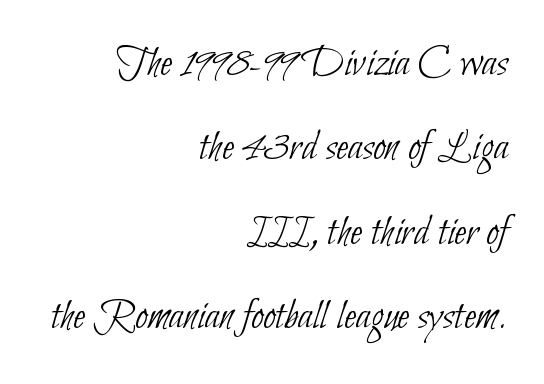
The image shows 44 px thin, condensed sans-serif type; set right-aligned, loose line spacing (1.92x), normal letter spacing, not underlined; low stroke contrast and a small x-height.
